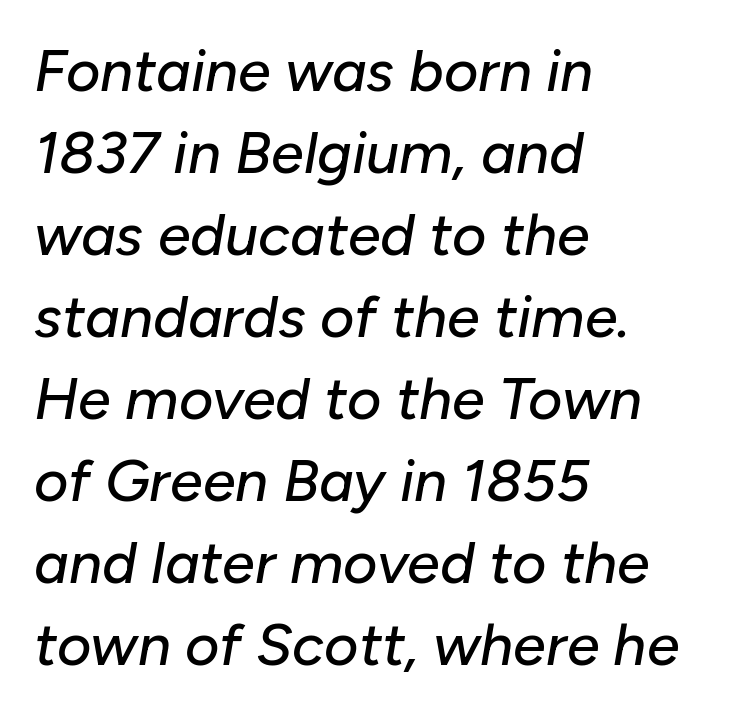
One glance says typical: line gaps are just what's usual. Slanted lettering throughout. The letters sit at their default tracking, neither squeezed nor spread. The paragraph has a hard left edge and a soft right edge. No word sits above an underline. Character widths vary here, with narrow letters taking less room than wide ones.
